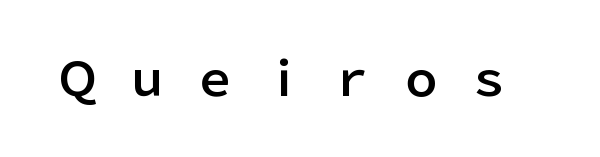
{"serif": "no", "italic": "no", "width": "normal", "stroke_contrast": "low", "x_height": "medium", "monospaced": "no", "underline": "no", "letter_spacing": "wide", "letter_spacing_em": 0.49, "glyph_px": 46}
